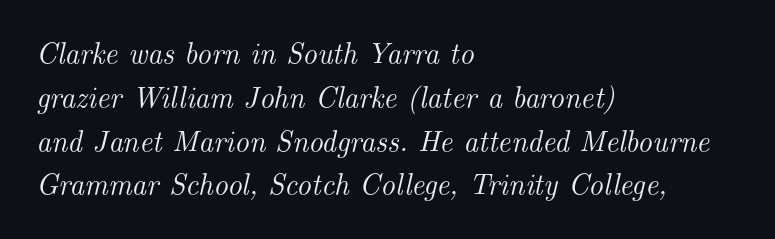
{"serif": "yes", "italic": "yes", "lean": "right", "slant_degrees": 14, "width": "normal", "stroke_contrast": "medium", "x_height": "small", "monospaced": "no", "underline": "no", "align": "left", "line_spacing": "normal", "line_spacing_ratio": 1.51, "letter_spacing": "normal", "letter_spacing_em": 0.0, "glyph_px": 29}
